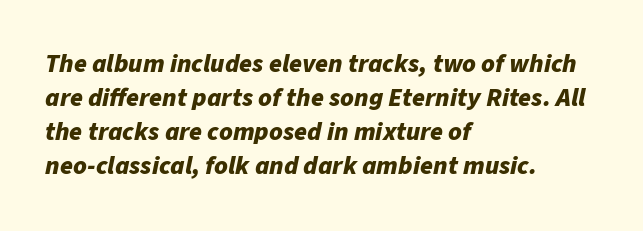
Q: Is the text bold? A: Yes.
Q: Is the text italic (slanted)? A: Yes, it leans right by about 11 degrees.
Q: Is the text underlined? A: No.
Q: How is the paragraph aligned? A: Left-aligned.
Q: Is the spacing between letters normal or unusually wide? A: Normal.
Q: Is the spacing between lines tight, normal or loose? A: Normal.
